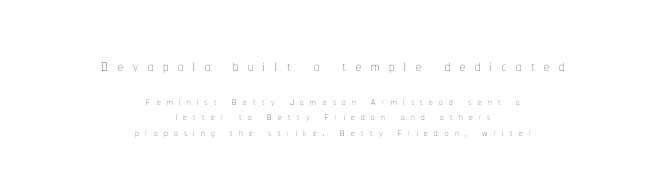
{"italic": "no", "bold": "no", "underline": "no", "align": "center", "line_spacing": "tight", "line_spacing_ratio": 1.13, "letter_spacing": "wide", "letter_spacing_em": 0.46, "larger_block": "first", "size_ratio": 1.5, "glyph_px": 21}
